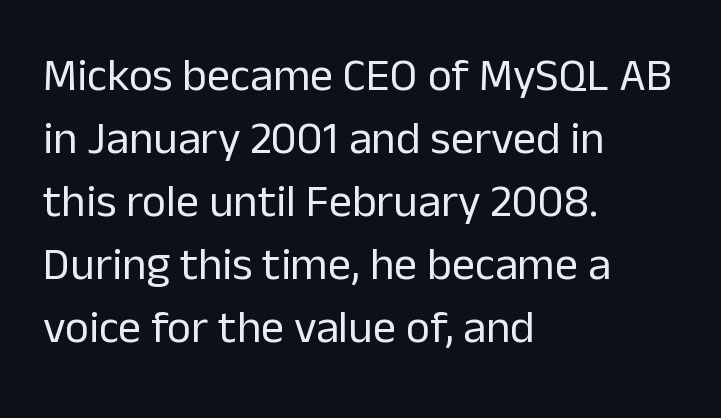
Q: Is the text bold? A: No.
Q: Is the text italic (slanted)? A: No, it is upright.
Q: Is the typeface a serif or a sans-serif typeface? A: Sans-serif.
Q: Is the text underlined? A: No.
Q: How is the paragraph aligned? A: Left-aligned.
Q: Is the spacing between letters normal or unusually wide? A: Normal.
Q: Is the spacing between lines tight, normal or loose? A: Normal.
Q: Width (condensed, normal, or wide)? A: Normal.
Q: Stroke contrast? A: Low.
Q: x-height? A: Medium.
Q: Monospaced? A: No.
